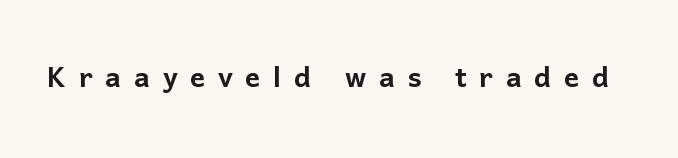
The lettering stays uniformly vertical, giving the passage a roman look. Compared with typical body copy, the letter spacing here is much looser. Is this a fixed-width face? No — the glyphs have proportional, varying widths. Unlike a traditional serif, this face leaves its strokes unadorned. Quick note: underline off.
